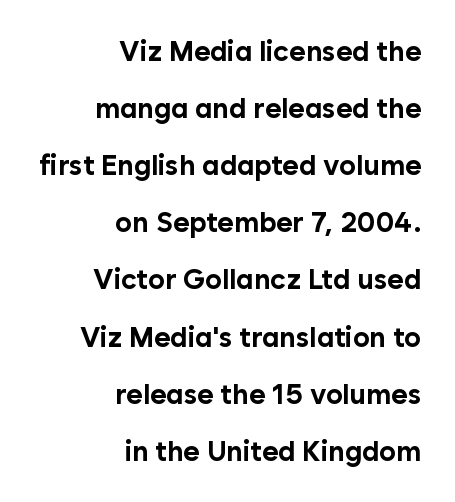
The image shows 28 px bold sans-serif type, upright; set right-aligned, loose line spacing (2.04x), normal letter spacing, not underlined; low stroke contrast and a medium x-height.
